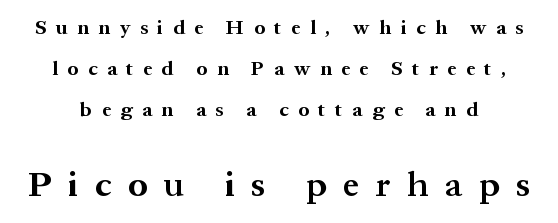
The letters in the lower block stand taller than those in the block above. The gap between lines stays unmarked. Rendered with straight, roman letterforms. The strokes are fattened all the way to bold. You could not count columns in this text — the font is proportionally spaced.
